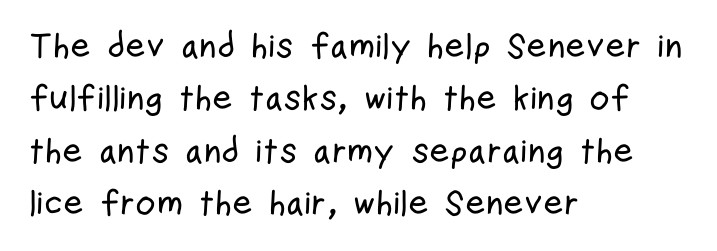
Q: Is the text italic (slanted)? A: No, it is upright.
Q: Is the typeface a serif or a sans-serif typeface? A: Sans-serif.
Q: Is the text underlined? A: No.
Q: How is the paragraph aligned? A: Left-aligned.
Q: Is the spacing between letters normal or unusually wide? A: Normal.
Q: Is the spacing between lines tight, normal or loose? A: Normal.
Q: Width (condensed, normal, or wide)? A: Condensed.
Q: Stroke contrast? A: Low.
Q: x-height? A: Medium.
Q: Monospaced? A: No.
